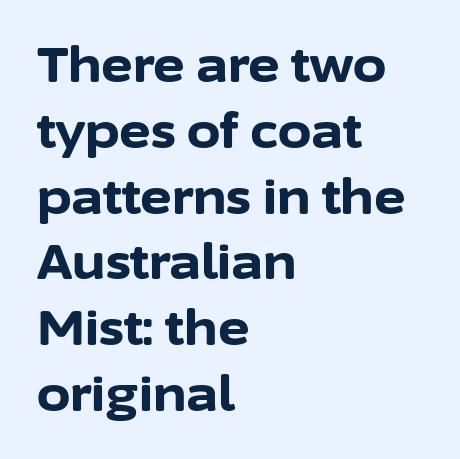
Has an underline been added? It has not. The passage shown is emphatically bold. Interline gaps are of average width in this sample. This sample has the flowing, uneven cadence of proportional lettering. The font's upright variant was chosen for this text.
